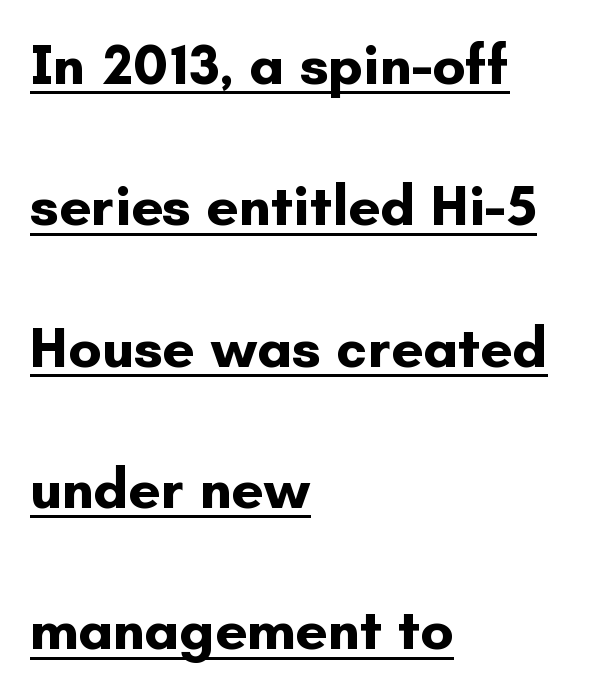
The image shows 57 px bold sans-serif type, upright; set left-aligned, loose line spacing (2.48x), normal letter spacing, underlined; low stroke contrast and a small x-height.
